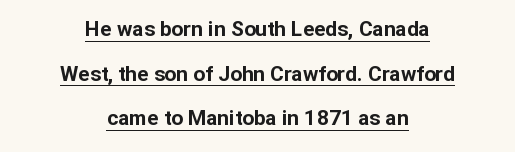
Honestly, the letter spacing is just normal — you wouldn't notice it. It's the straight-up-and-down kind of type. Emphasis is given by a line drawn under the lettering. Is there much room between lines? Yes — plenty of vertical air separates them. Caption: multi-line text, centered on the measure. Typographic density is high because the face is bold.
